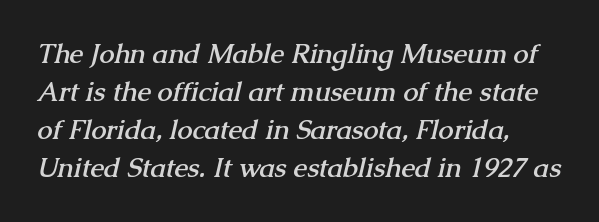
Beneath every word, the page is bare. Short note: letters normally spaced. Does the leading feel generous? No, just average. Alignment: flush left.
